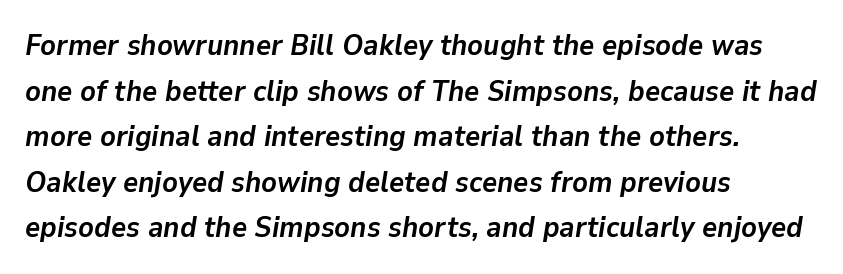
The image shows 29 px semibold type, italic (leaning right); set left-aligned, normal line spacing (1.57x), normal letter spacing, not underlined; low stroke contrast and a medium x-height.
